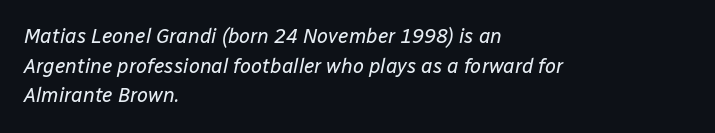
The image shows 20 px text type, italic (leaning right); set left-aligned, normal line spacing (1.48x), normal letter spacing, not underlined.
